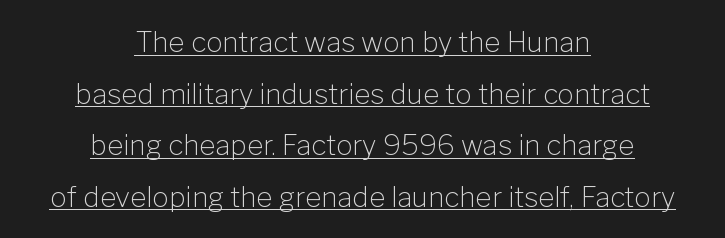
The image shows 28 px light sans-serif type, upright; set centered, line spacing 1.84x, normal letter spacing, underlined; low stroke contrast and a medium x-height.
